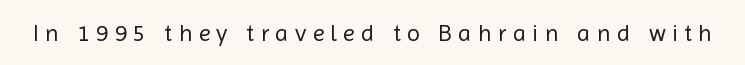
{"italic": "no", "bold": "no", "underline": "no", "letter_spacing": "wide", "letter_spacing_em": 0.26, "glyph_px": 24}
